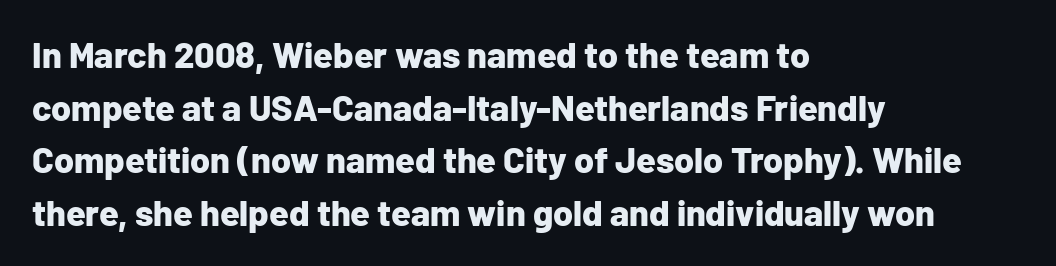
{"serif": "no", "italic": "no", "bold": "yes", "weight": "bold", "width": "normal", "stroke_contrast": "low", "x_height": "medium", "monospaced": "no", "underline": "no", "align": "left", "line_spacing": "normal", "line_spacing_ratio": 1.46, "letter_spacing": "normal", "letter_spacing_em": 0.0, "glyph_px": 36}
